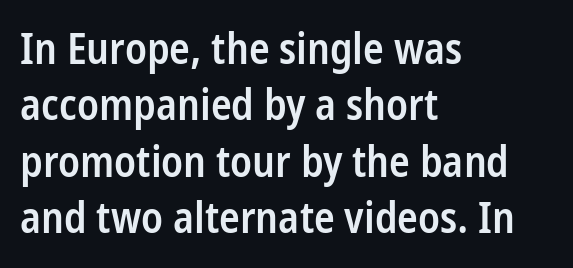
The rendering uses natural spacing where letterforms have individual widths. Baseline-to-baseline distance is the conventional proportion of letter height. Inter-character spacing is left at the font's built-in metrics. Is the type bold? Partly — it's a semibold, heavier than regular but not fully bold. In terms of letterform style, serifs are entirely absent. Letters rest on an invisible, unmarked baseline.
